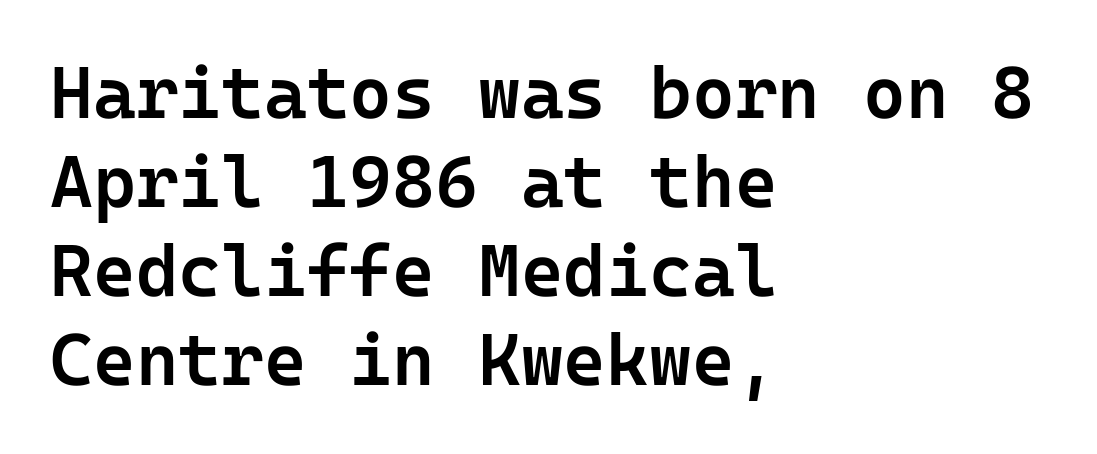
The image shows 73 px semibold sans-serif type, upright; set left-aligned, line spacing 1.22x, normal letter spacing, not underlined; low stroke contrast and a medium x-height.
